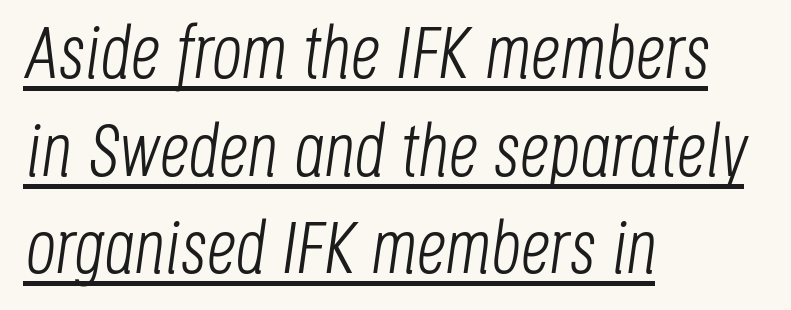
Q: Is the text bold? A: No.
Q: Is the text italic (slanted)? A: Yes, it leans right by about 8 degrees.
Q: Is the text underlined? A: Yes.
Q: How is the paragraph aligned? A: Left-aligned.
Q: Is the spacing between letters normal or unusually wide? A: Normal.
Q: Is the spacing between lines tight, normal or loose? A: Normal.
Q: Width (condensed, normal, or wide)? A: Condensed.
Q: Stroke contrast? A: Low.
Q: x-height? A: Large.
Q: Monospaced? A: No.
